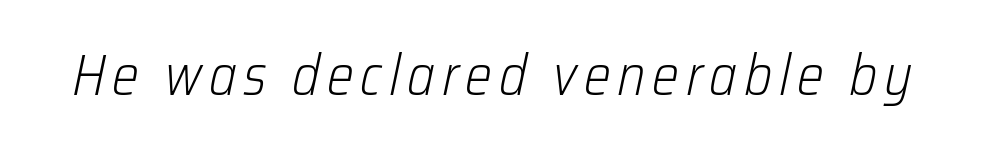
{"italic": "yes", "lean": "right", "slant_degrees": 12, "bold": "no", "weight": "light", "width": "condensed", "stroke_contrast": "low", "x_height": "medium", "monospaced": "no", "underline": "no", "glyph_px": 57}
